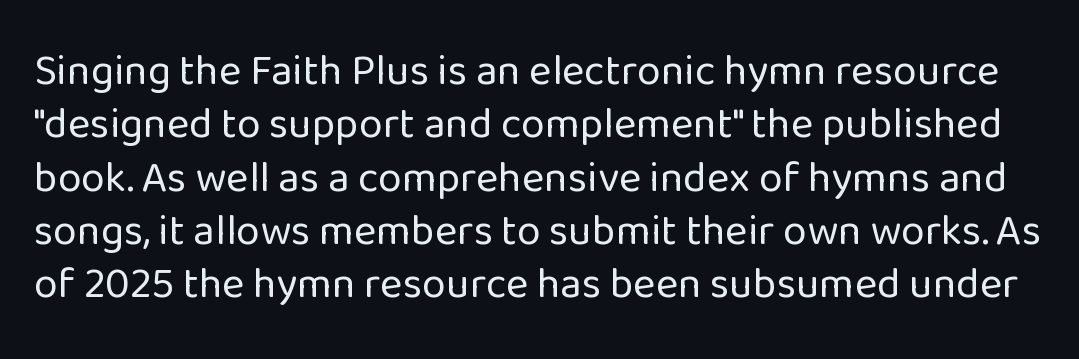
Here the designer chose a conventional face with non-uniform glyph widths. Summary of weight: not heavy and not bold. The letters stand upright; this is a roman face. Check under the words: just untouched page.
